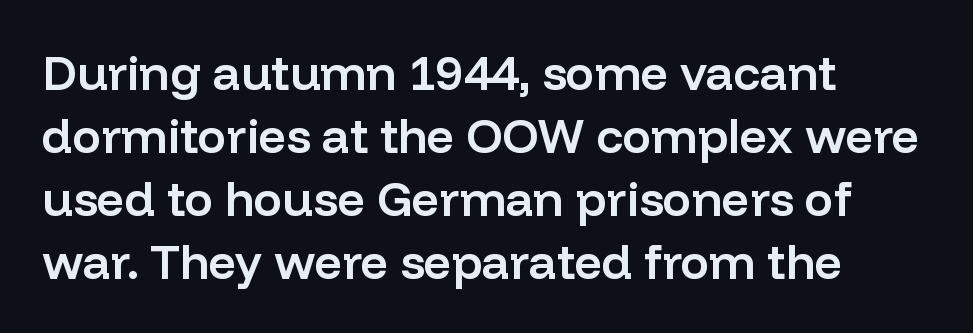
Q: Is the text bold? A: Semi-bold.
Q: Is the text italic (slanted)? A: No, it is upright.
Q: Is the typeface a serif or a sans-serif typeface? A: Sans-serif.
Q: Is the text underlined? A: No.
Q: How is the paragraph aligned? A: Left-aligned.
Q: Is the spacing between letters normal or unusually wide? A: Normal.
Q: Is the spacing between lines tight, normal or loose? A: Normal.
Q: Width (condensed, normal, or wide)? A: Normal.
Q: Stroke contrast? A: Low.
Q: x-height? A: Medium.
Q: Monospaced? A: No.
